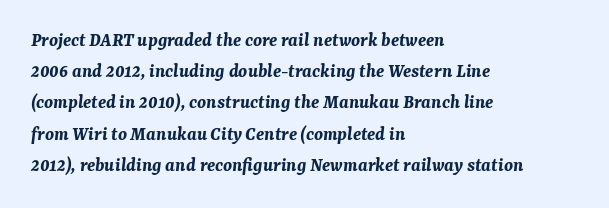
The image shows 20 px bold type, italic (leaning right); set left-aligned, normal line spacing (1.56x), normal letter spacing, not underlined.
